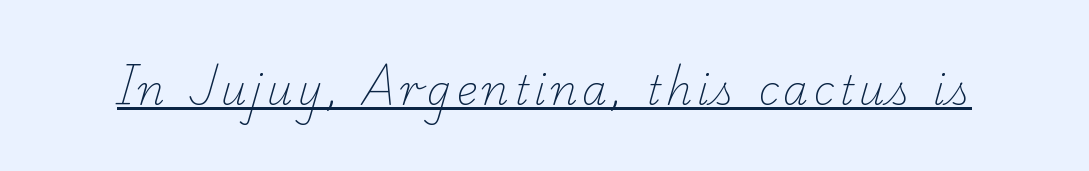
Font category for this specimen: serif. Underline: present. Is the type heavy? It reads as light-to-regular instead. You could not count columns in this text — the font is proportionally spaced.
